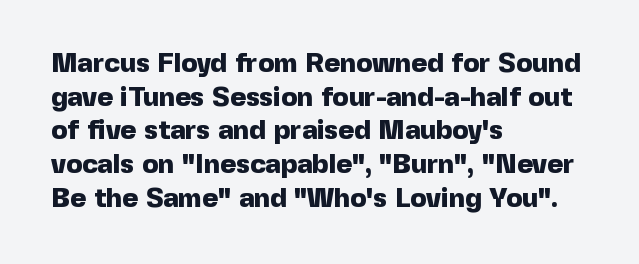
{"italic": "no", "bold": "yes", "underline": "no", "align": "left", "line_spacing": "normal", "line_spacing_ratio": 1.25, "letter_spacing": "normal", "letter_spacing_em": 0.0, "glyph_px": 27}
